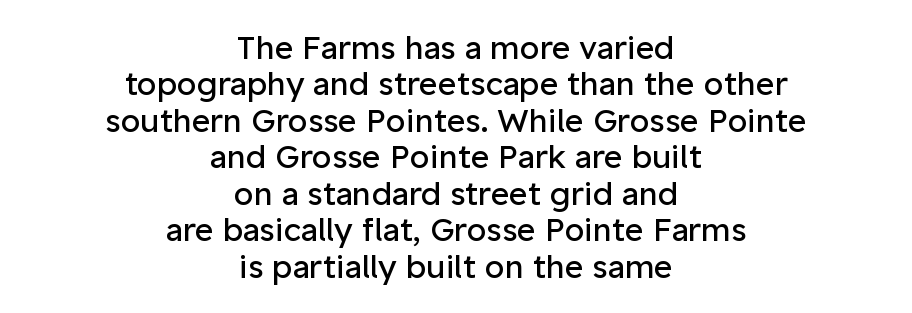
The image shows 32 px regular-weight sans-serif type, upright; set centered, tight line spacing (1.14x), normal letter spacing, not underlined; low stroke contrast and a medium x-height.
